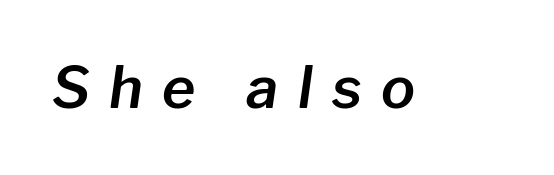
Q: Is the text italic (slanted)? A: Yes, it leans right by about 8 degrees.
Q: Is the text underlined? A: No.
Q: Is the spacing between letters normal or unusually wide? A: Unusually wide.
Q: Width (condensed, normal, or wide)? A: Normal.
Q: Stroke contrast? A: Low.
Q: x-height? A: Medium.
Q: Monospaced? A: No.
